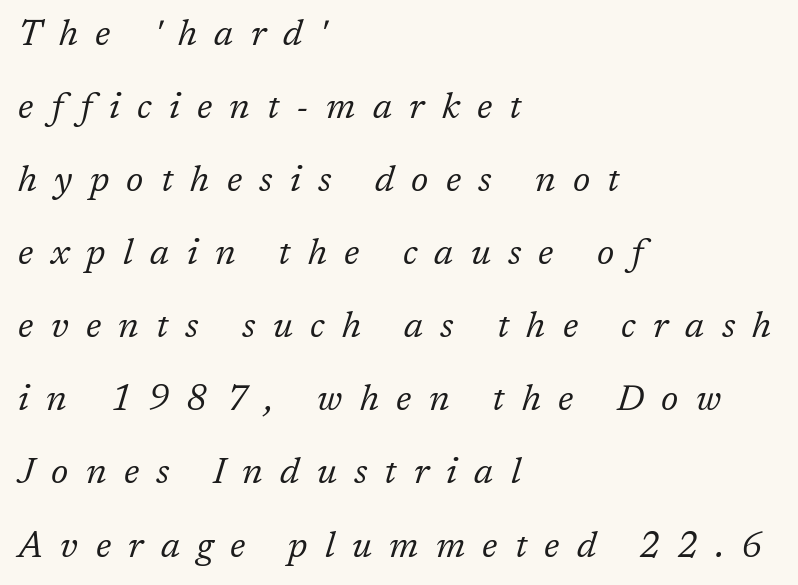
{"serif": "yes", "italic": "yes", "lean": "right", "slant_degrees": 17, "bold": "no", "weight": "regular", "width": "normal", "stroke_contrast": "low", "x_height": "medium", "monospaced": "no", "underline": "no", "align": "left", "line_spacing": "loose", "line_spacing_ratio": 2.03, "letter_spacing": "wide", "letter_spacing_em": 0.48, "glyph_px": 36}
